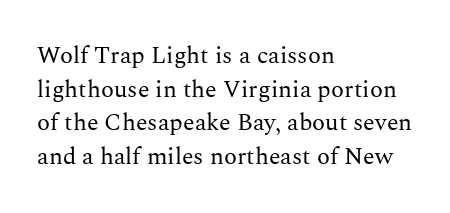
{"italic": "no", "bold": "no", "underline": "no", "align": "left", "line_spacing": "normal", "line_spacing_ratio": 1.4, "letter_spacing": "normal", "letter_spacing_em": 0.0, "glyph_px": 24}
